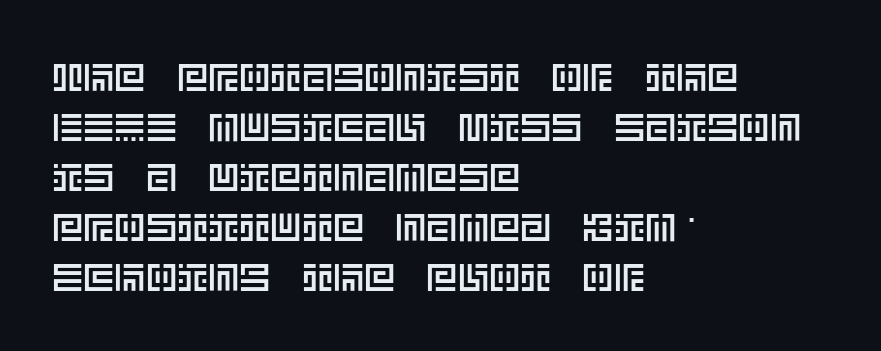
One glance says typical: line gaps are just what's usual. Line starts are locked; line ends wander. Style check: upright. Beneath every word, the page is bare.
